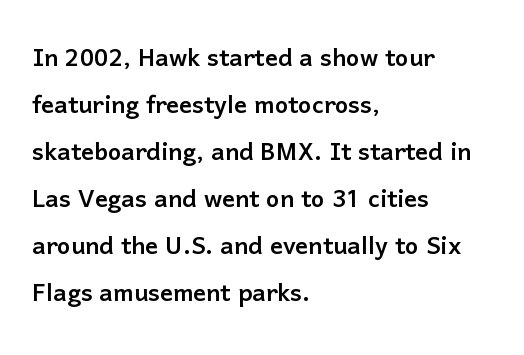
{"serif": "no", "italic": "no", "width": "normal", "stroke_contrast": "low", "x_height": "medium", "monospaced": "no", "underline": "no", "align": "left", "line_spacing": "normal", "line_spacing_ratio": 1.47, "letter_spacing": "normal", "letter_spacing_em": 0.0, "glyph_px": 32}
